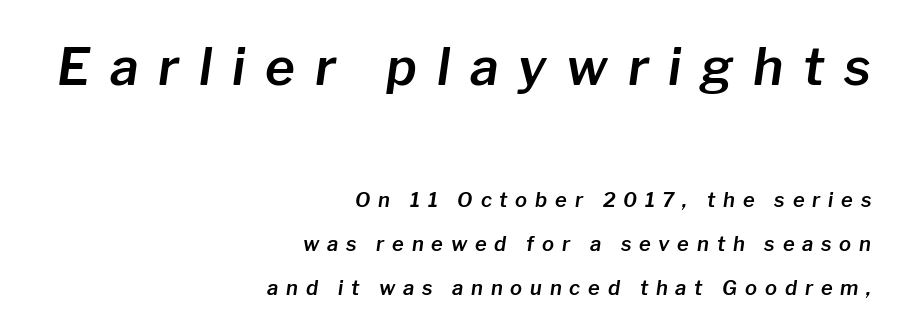
Q: Is the text italic (slanted)? A: Yes, it leans right by about 8 degrees.
Q: Is the text underlined? A: No.
Q: How is the paragraph aligned? A: Right-aligned.
Q: Is the spacing between letters normal or unusually wide? A: Unusually wide.
Q: Is the spacing between lines tight, normal or loose? A: Loose.
Q: Which block of text is set in a larger size, the first (top) or the second (bottom)? A: The first (top) one.
Q: Width (condensed, normal, or wide)? A: Normal.
Q: Stroke contrast? A: Low.
Q: x-height? A: Medium.
Q: Monospaced? A: No.
